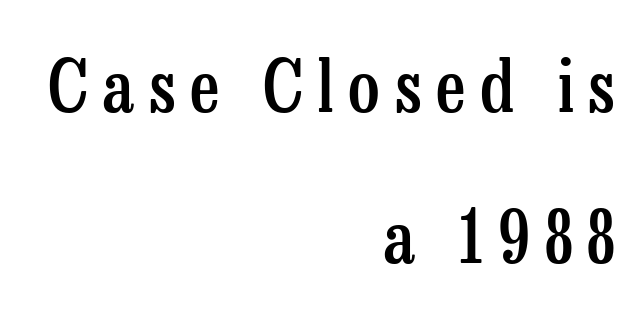
Look at the stroke-to-counter ratio: somewhat heavy, a semibold. This sample has the flowing, uneven cadence of proportional lettering. The letters are spread apart with noticeably loose tracking. These lines are composed in type with serifs. You could fit nearly another row in the gap between these rows. A student would call this right alignment; a typographer would say flush right, rag left.
